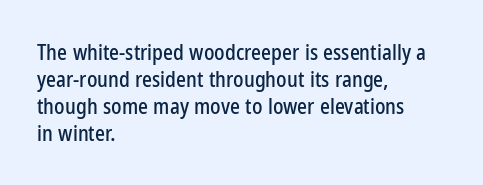
Q: Is the text italic (slanted)? A: No, it is upright.
Q: Is the text underlined? A: No.
Q: How is the paragraph aligned? A: Left-aligned.
Q: Is the spacing between letters normal or unusually wide? A: Normal.
Q: Is the spacing between lines tight, normal or loose? A: Normal.
